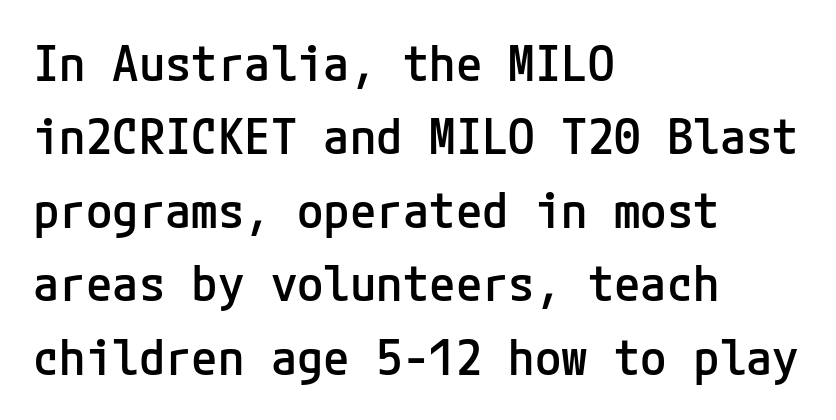
{"serif": "no", "italic": "no", "bold": "semi", "weight": "semibold", "width": "normal", "stroke_contrast": "low", "x_height": "medium", "underline": "no", "align": "left", "line_spacing": "normal", "line_spacing_ratio": 1.53, "letter_spacing": "normal", "letter_spacing_em": 0.0, "glyph_px": 48}
